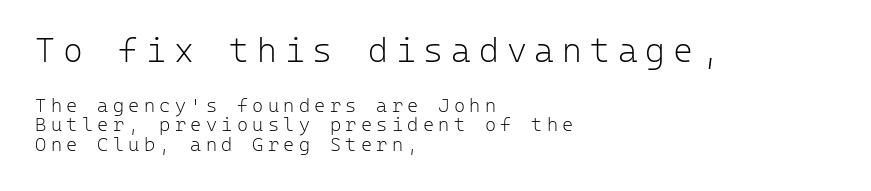
The image shows 34 px light sans-serif type, upright, monospaced; set left-aligned, tight line spacing (1.02x), unusually wide letter spacing (+0.23 em), not underlined; the first (top) block is 1.79x larger; low stroke contrast and a medium x-height.
